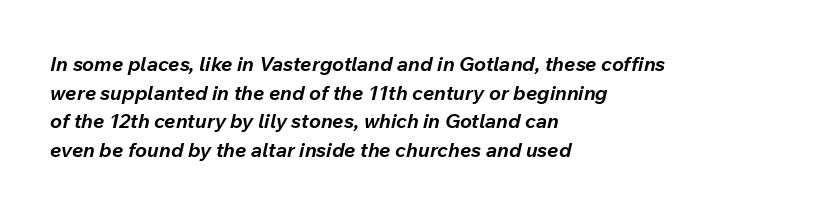
No word sits above an underline. This sample uses an oblique cut, with every glyph tilted off the vertical. A student would call this left alignment; a typographer would say flush left, rag right. This sample keeps an unexceptional amount of space between lines.
